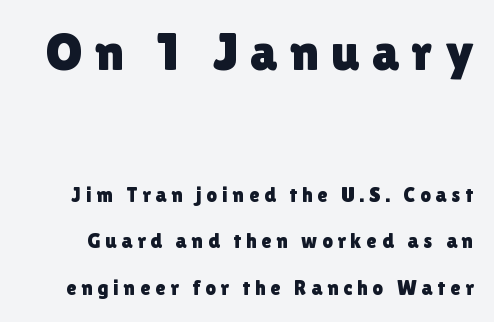
The image shows 53 px sans-serif type, upright; set loose line spacing (2.23x), unusually wide letter spacing (+0.23 em), not underlined; the first (top) block is 2.52x larger; a medium x-height.
